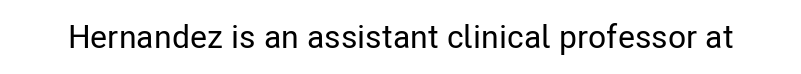
Q: Is the text italic (slanted)? A: No, it is upright.
Q: Is the typeface a serif or a sans-serif typeface? A: Sans-serif.
Q: Is the text underlined? A: No.
Q: Is the spacing between letters normal or unusually wide? A: Normal.
Q: Width (condensed, normal, or wide)? A: Condensed.
Q: Stroke contrast? A: Low.
Q: x-height? A: Medium.
Q: Monospaced? A: No.
